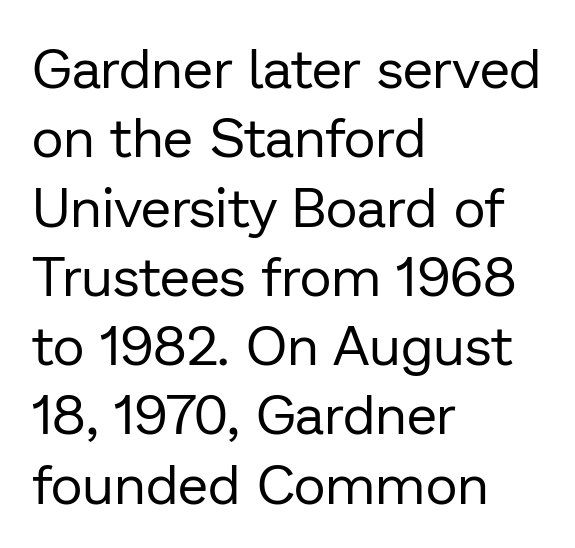
The image shows 55 px regular-weight sans-serif type, upright; set left-aligned, normal line spacing (1.26x), normal letter spacing, not underlined; low stroke contrast and a medium x-height.
